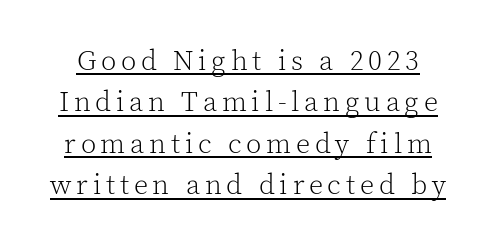
Q: Is the text bold? A: No.
Q: Is the text italic (slanted)? A: No, it is upright.
Q: Is the typeface a serif or a sans-serif typeface? A: Serif.
Q: Is the text underlined? A: Yes.
Q: Is the spacing between lines tight, normal or loose? A: Normal.
Q: Width (condensed, normal, or wide)? A: Normal.
Q: x-height? A: Medium.
Q: Monospaced? A: No.
